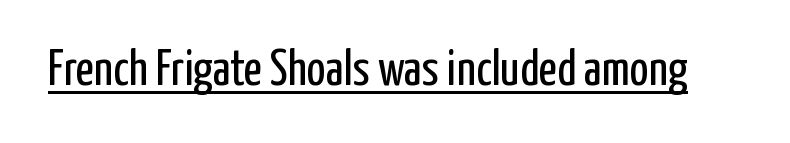
{"serif": "no", "italic": "no", "bold": "no", "weight": "regular", "width": "condensed", "stroke_contrast": "low", "x_height": "medium", "monospaced": "no", "underline": "yes", "letter_spacing": "normal", "letter_spacing_em": 0.0, "glyph_px": 50}
